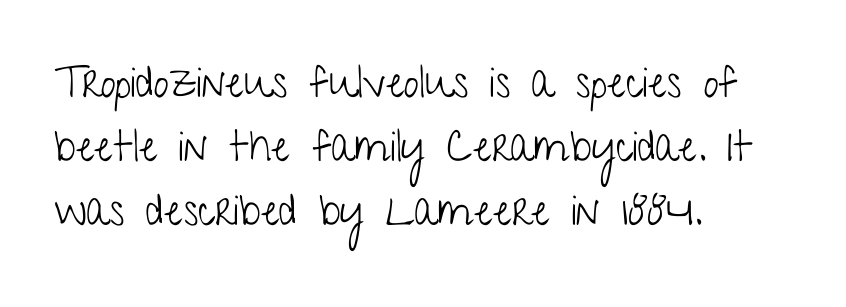
{"serif": "no", "italic": "no", "bold": "no", "weight": "light", "width": "condensed", "stroke_contrast": "low", "x_height": "medium", "monospaced": "no", "underline": "no", "align": "left", "line_spacing": "normal", "line_spacing_ratio": 1.49, "letter_spacing": "normal", "letter_spacing_em": 0.0, "glyph_px": 43}
